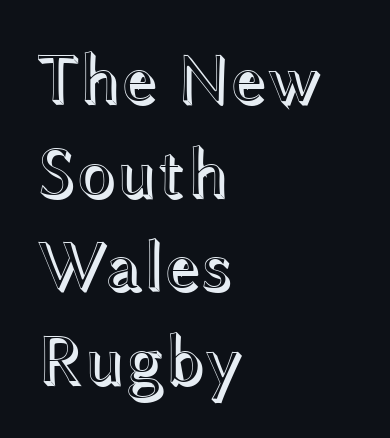
Q: Is the text italic (slanted)? A: No, it is upright.
Q: Is the text underlined? A: No.
Q: How is the paragraph aligned? A: Left-aligned.
Q: Is the spacing between letters normal or unusually wide? A: Normal.
Q: Is the spacing between lines tight, normal or loose? A: Normal.
Q: Width (condensed, normal, or wide)? A: Wide.
Q: x-height? A: Medium.
Q: Monospaced? A: No.
